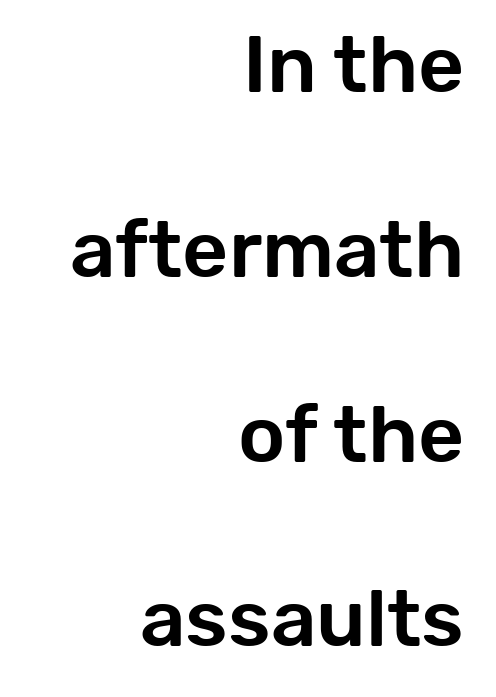
{"serif": "no", "italic": "no", "width": "normal", "stroke_contrast": "low", "x_height": "medium", "monospaced": "no", "underline": "no", "align": "right", "line_spacing": "loose", "line_spacing_ratio": 2.31, "letter_spacing": "normal", "letter_spacing_em": 0.0, "glyph_px": 80}
